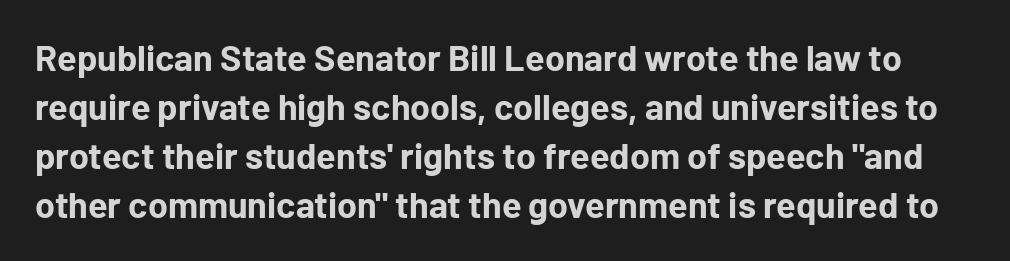
{"serif": "no", "italic": "no", "bold": "yes", "weight": "bold", "width": "normal", "stroke_contrast": "low", "x_height": "medium", "monospaced": "no", "underline": "no", "line_spacing": "normal", "line_spacing_ratio": 1.36, "letter_spacing": "normal", "letter_spacing_em": 0.0, "glyph_px": 36}
